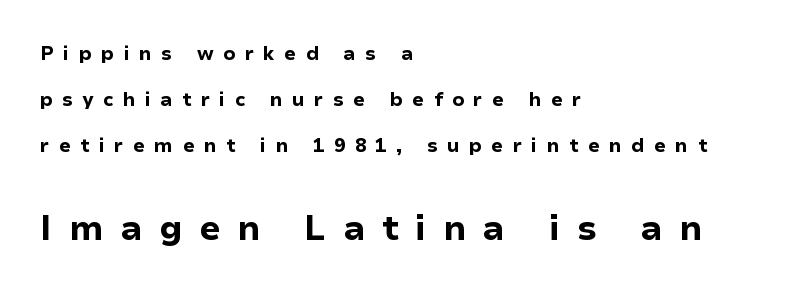
Note the varied advance widths — an 'i' is clearly narrower than an 'm'. The passage shown is emphatically bold. Unlike italic type, these characters show no tilt at all. The passage shown stacks its lines with a broad gap.
